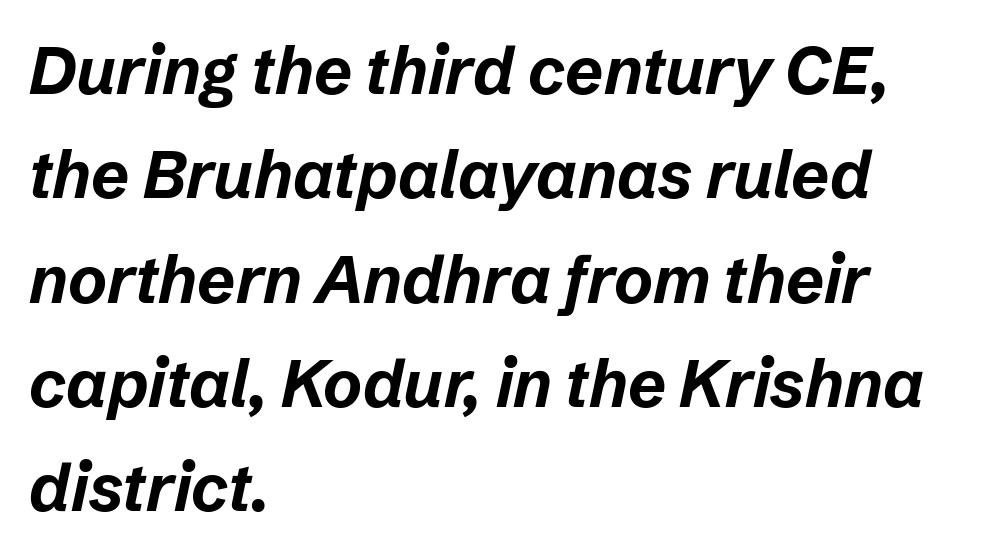
Q: Is the text bold? A: Yes.
Q: Is the text italic (slanted)? A: Yes, it leans right by about 12 degrees.
Q: Is the text underlined? A: No.
Q: How is the paragraph aligned? A: Left-aligned.
Q: Is the spacing between letters normal or unusually wide? A: Normal.
Q: Is the spacing between lines tight, normal or loose? A: Normal.
Q: Width (condensed, normal, or wide)? A: Normal.
Q: Stroke contrast? A: Low.
Q: x-height? A: Medium.
Q: Monospaced? A: No.
